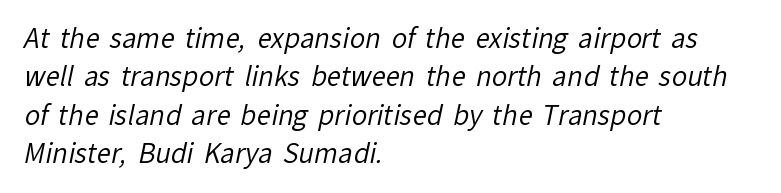
{"bold": "no", "underline": "no", "align": "left", "line_spacing": "normal", "line_spacing_ratio": 1.48, "letter_spacing": "normal", "letter_spacing_em": 0.0, "glyph_px": 26}
